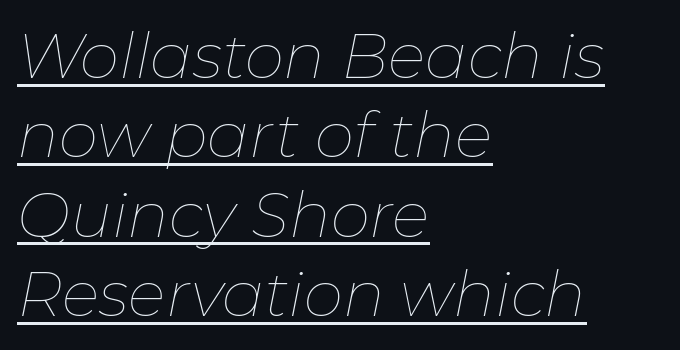
There's an unmistakable incline to the writing here. The letters look calm and open, with moderate or lighter stems. A classic flush-left, rag-right setting is used for this passage. Spacing between characters is what you'd get straight out of the box. Vertically, the passage feels balanced, rows spaced as you'd expect.
